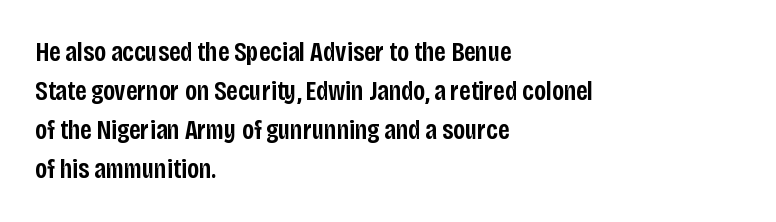
{"italic": "no", "bold": "semi", "underline": "no", "align": "left", "line_spacing": "normal", "line_spacing_ratio": 1.45, "letter_spacing": "normal", "letter_spacing_em": 0.0, "glyph_px": 27}
